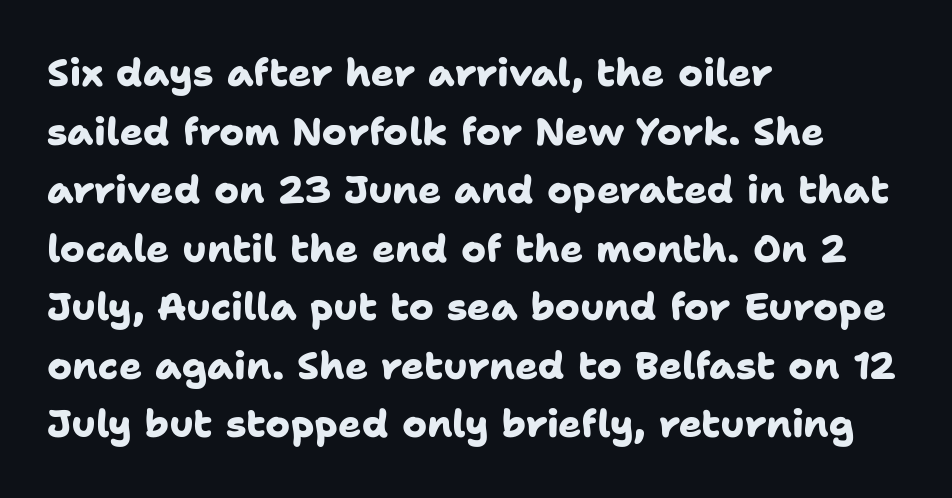
Unlike a traditional serif, this face leaves its strokes unadorned. The line texture is even and compact thanks to regular tracking. Anything drawn beneath the words? Only blank space. Think of a printed novel: that variable character pitch is what you see here. Is the block centered? No — it sits flush against the left margin. Weight check: bold — yes, fully.
